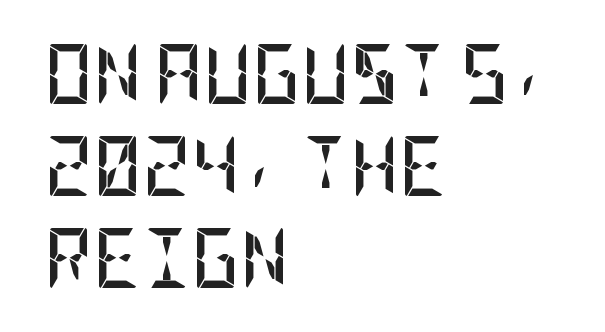
{"serif": "no", "italic": "no", "bold": "yes", "weight": "semibold", "width": "condensed", "stroke_contrast": "low", "x_height": "large", "underline": "no", "align": "left", "line_spacing": "normal", "line_spacing_ratio": 1.53, "letter_spacing": "normal", "letter_spacing_em": 0.0, "glyph_px": 60}
